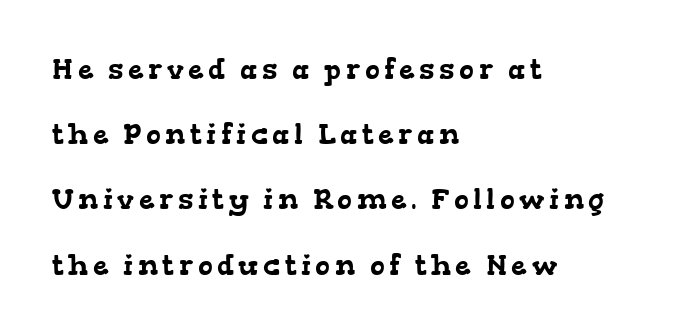
Q: Is the typeface a serif or a sans-serif typeface? A: Serif.
Q: Is the text underlined? A: No.
Q: How is the paragraph aligned? A: Left-aligned.
Q: Is the spacing between lines tight, normal or loose? A: Loose.
Q: Width (condensed, normal, or wide)? A: Wide.
Q: Stroke contrast? A: Low.
Q: x-height? A: Medium.
Q: Monospaced? A: No.
